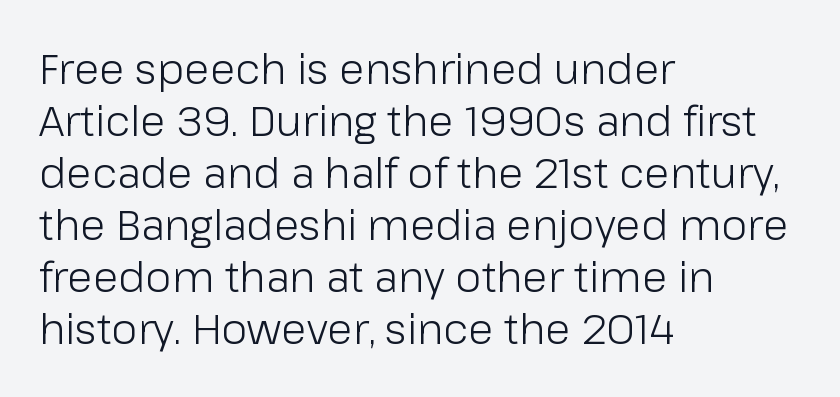
{"serif": "no", "italic": "no", "bold": "no", "weight": "light", "width": "normal", "stroke_contrast": "low", "x_height": "medium", "monospaced": "no", "underline": "no", "align": "left", "line_spacing_ratio": 1.24, "letter_spacing": "normal", "letter_spacing_em": 0.0, "glyph_px": 42}
